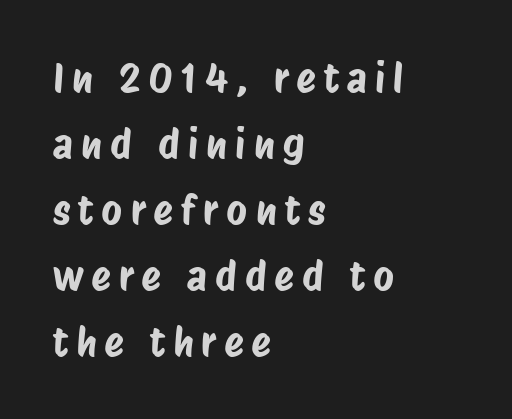
Is there much room between lines? A standard amount, neither cramped nor airy. These lines are rendered in a variable-pitch font. Anything drawn beneath the words? Only blank space. A classic flush-left, rag-right setting is used for this passage.
